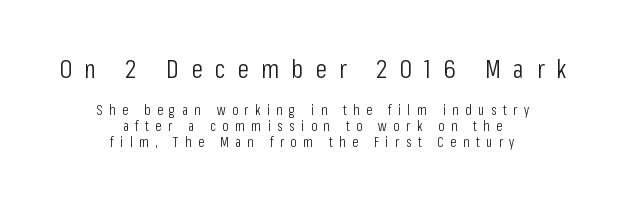
Q: Is the text bold? A: No.
Q: Is the text italic (slanted)? A: No, it is upright.
Q: Is the text underlined? A: No.
Q: How is the paragraph aligned? A: Centered.
Q: Is the spacing between letters normal or unusually wide? A: Unusually wide.
Q: Is the spacing between lines tight, normal or loose? A: Tight.
Q: Which block of text is set in a larger size, the first (top) or the second (bottom)? A: The first (top) one.
